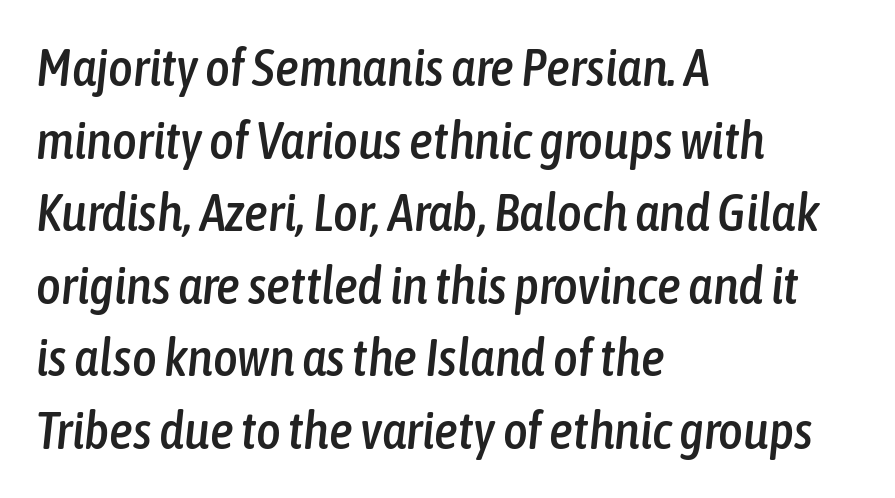
Q: Is the text italic (slanted)? A: Yes, it leans right by about 6 degrees.
Q: Is the text underlined? A: No.
Q: How is the paragraph aligned? A: Left-aligned.
Q: Is the spacing between letters normal or unusually wide? A: Normal.
Q: Is the spacing between lines tight, normal or loose? A: Normal.
Q: Width (condensed, normal, or wide)? A: Condensed.
Q: Stroke contrast? A: Low.
Q: x-height? A: Medium.
Q: Monospaced? A: No.
